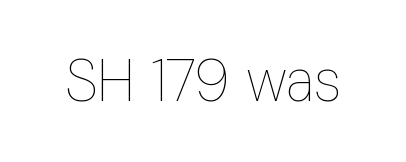
The image shows 59 px thin, condensed type, upright; set normal letter spacing, not underlined; low stroke contrast and a medium x-height.
